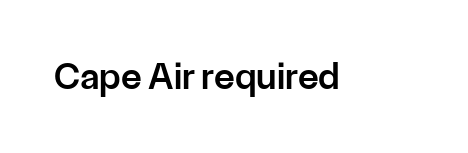
Style check: upright. These lines keep a tight, regular rhythm from letter to letter. As a designer I'd log this as weight 600, semibold. The gap between lines stays unmarked. The type family on display is of the sans-serif kind.
